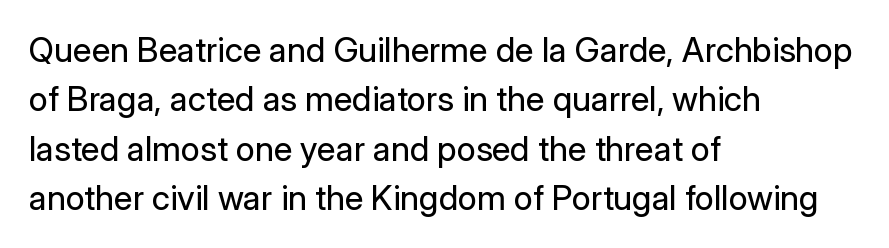
The image shows 34 px regular-weight sans-serif type, upright; set left-aligned, normal line spacing (1.45x), normal letter spacing, not underlined; low stroke contrast and a medium x-height.
